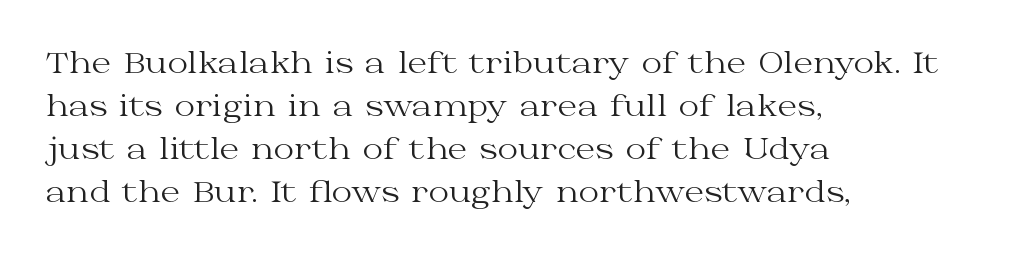
{"serif": "yes", "italic": "no", "bold": "no", "weight": "regular", "width": "wide", "stroke_contrast": "medium", "x_height": "medium", "monospaced": "no", "underline": "no", "align": "left", "line_spacing": "normal", "line_spacing_ratio": 1.53, "letter_spacing": "normal", "letter_spacing_em": 0.0, "glyph_px": 28}
